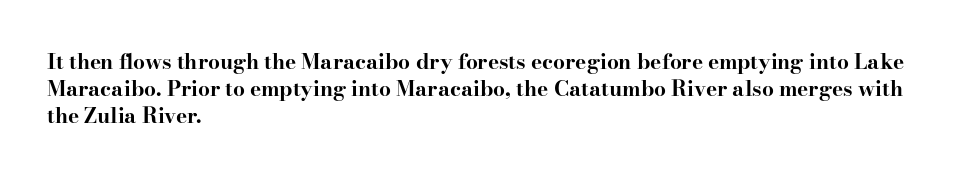
{"italic": "no", "bold": "yes", "underline": "no", "align": "left", "line_spacing": "normal", "line_spacing_ratio": 1.28, "letter_spacing": "normal", "letter_spacing_em": 0.0, "glyph_px": 21}
